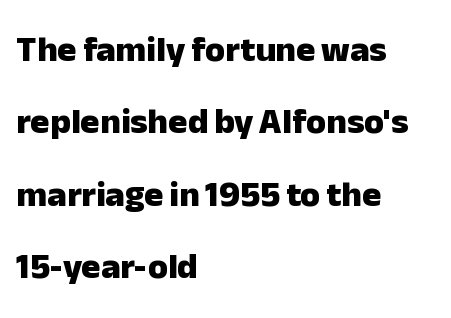
Q: Is the text bold? A: Yes.
Q: Is the text italic (slanted)? A: No, it is upright.
Q: Is the typeface a serif or a sans-serif typeface? A: Sans-serif.
Q: Is the text underlined? A: No.
Q: How is the paragraph aligned? A: Left-aligned.
Q: Is the spacing between letters normal or unusually wide? A: Normal.
Q: Is the spacing between lines tight, normal or loose? A: Loose.
Q: Width (condensed, normal, or wide)? A: Normal.
Q: Stroke contrast? A: Low.
Q: x-height? A: Medium.
Q: Monospaced? A: No.
